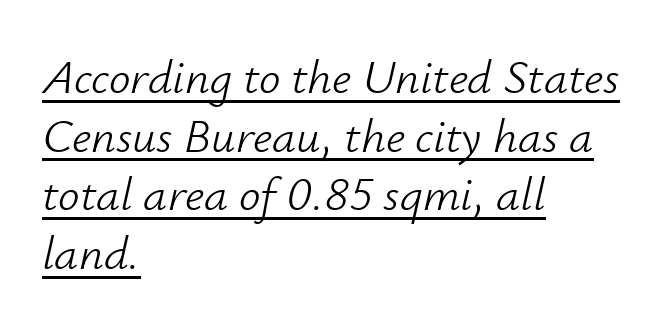
Is the type heavy? It reads as light-to-regular instead. Which margin do the lines hug? The left one — the right edge is uneven. These characters rest on top of a visible drawn line. These lines were composed using italics.
